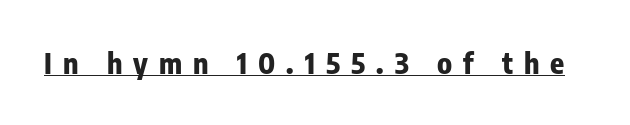
The type family on display is of the sans-serif kind. The tracking reads as deliberately expanded to a designer's eye. Style check: upright. Bold? Absolutely — the strokes are thick and heavy. Varying glyph widths throughout — classic text-font behaviour. The rendering uses the underline text-decoration.
